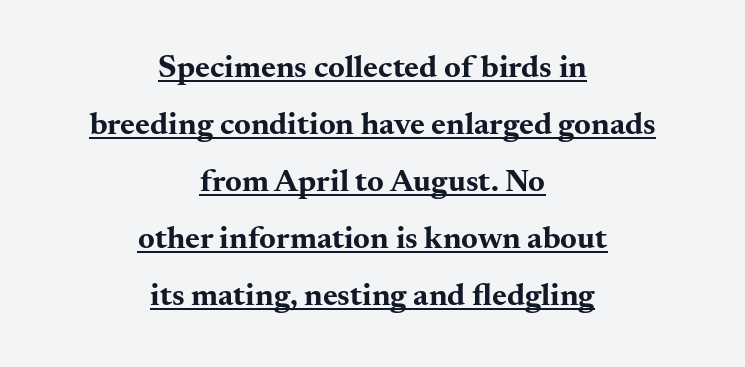
{"serif": "yes", "italic": "no", "bold": "yes", "weight": "bold", "width": "wide", "stroke_contrast": "medium", "x_height": "small", "monospaced": "no", "underline": "yes", "align": "center", "line_spacing_ratio": 1.78, "letter_spacing": "normal", "letter_spacing_em": 0.0, "glyph_px": 32}
